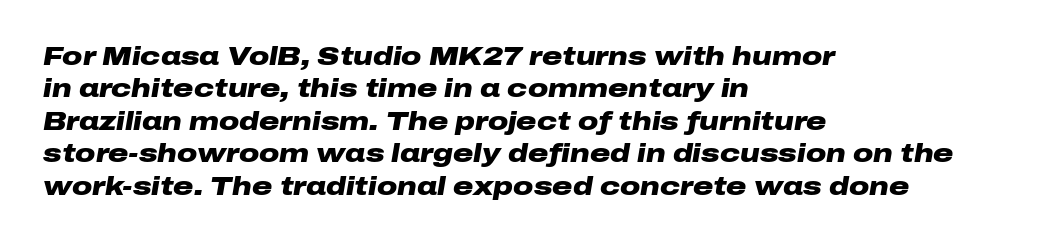
The image shows 25 px bold type, italic (leaning right); set left-aligned, normal line spacing (1.3x), normal letter spacing, not underlined.
